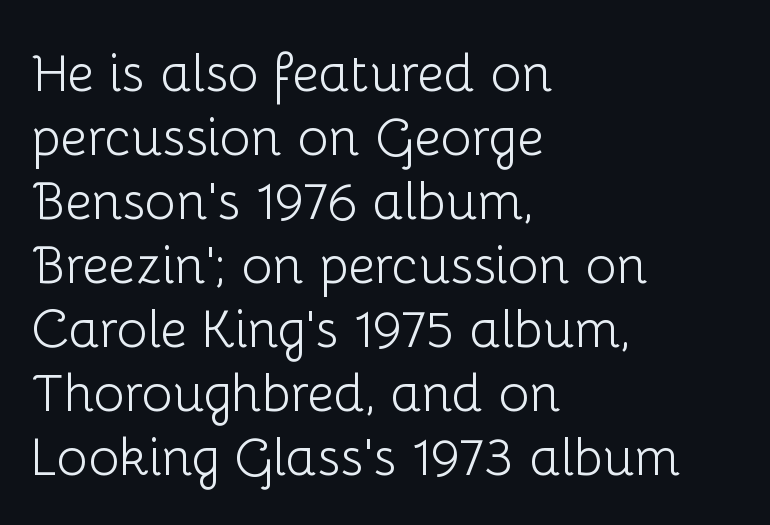
The passage shown is typeset with a sans-serif family. Caption: face not bold, strokes unweighted. Only glyphs here, with clear space below each row. Teacher's note: observe the even left margin — that is flush-left alignment. The passage shown is typed in a proportional face where columns would drift. These lines were composed using upright roman letters.
